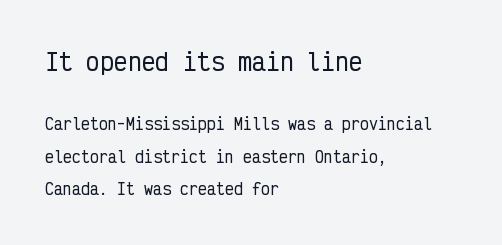
{"italic": "no", "underline": "no", "align": "left", "line_spacing": "loose", "line_spacing_ratio": 2.17, "letter_spacing": "normal", "letter_spacing_em": 0.0, "larger_block": "first", "size_ratio": 1.53, "glyph_px": 23}
